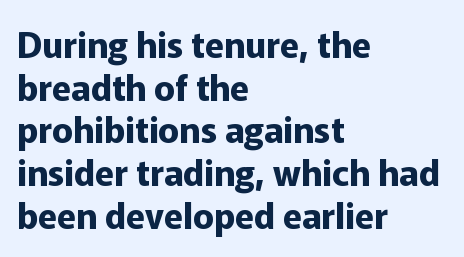
The image shows 35 px bold sans-serif type, upright; set left-aligned, line spacing 1.22x, normal letter spacing, not underlined; low stroke contrast and a medium x-height.
